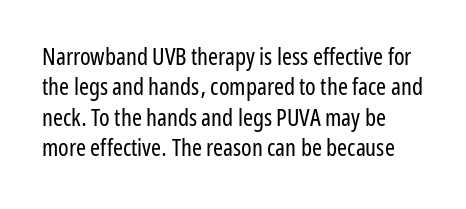
The type sits square on the baseline with zero lean. Only glyphs here, with clear space below each row. This sample is left-justified, so line endings fall wherever the words run out. Nothing unusual about the tracking: characters are spaced as the font intends. No extra ink here — the face is not bold.
